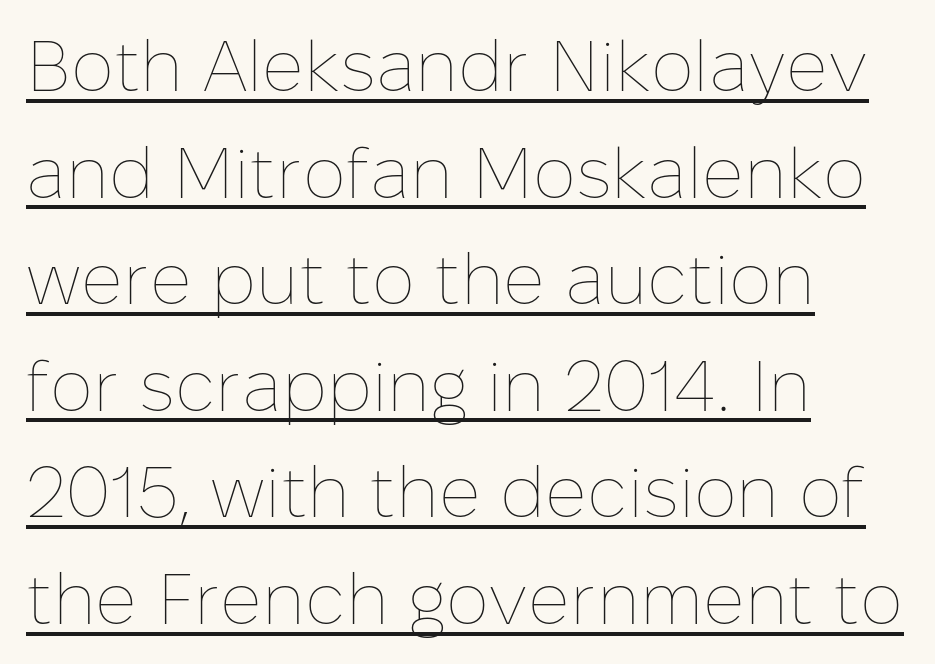
Q: Is the text bold? A: No.
Q: Is the text italic (slanted)? A: No, it is upright.
Q: Is the text underlined? A: Yes.
Q: How is the paragraph aligned? A: Left-aligned.
Q: Is the spacing between letters normal or unusually wide? A: Normal.
Q: Is the spacing between lines tight, normal or loose? A: Normal.
Q: Width (condensed, normal, or wide)? A: Normal.
Q: Stroke contrast? A: Low.
Q: x-height? A: Medium.
Q: Monospaced? A: No.
